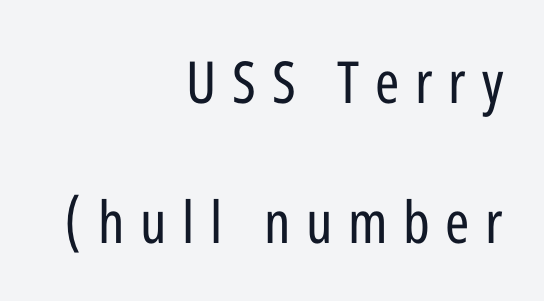
Q: Is the text bold? A: No.
Q: Is the text italic (slanted)? A: No, it is upright.
Q: Is the typeface a serif or a sans-serif typeface? A: Sans-serif.
Q: Is the text underlined? A: No.
Q: How is the paragraph aligned? A: Right-aligned.
Q: Is the spacing between letters normal or unusually wide? A: Unusually wide.
Q: Is the spacing between lines tight, normal or loose? A: Loose.
Q: Width (condensed, normal, or wide)? A: Condensed.
Q: Stroke contrast? A: Low.
Q: x-height? A: Medium.
Q: Monospaced? A: No.
